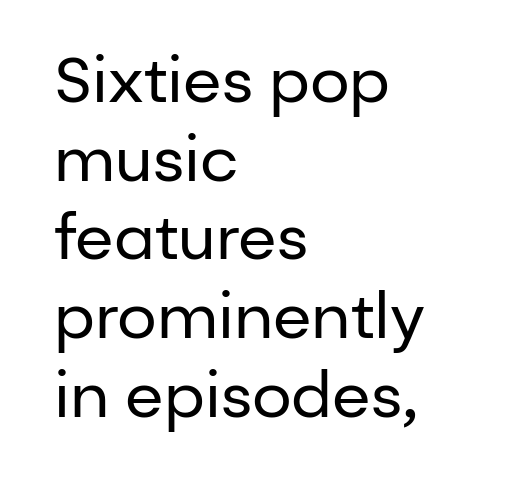
{"serif": "no", "italic": "no", "bold": "no", "weight": "regular", "width": "normal", "stroke_contrast": "low", "x_height": "medium", "monospaced": "no", "underline": "no", "align": "left", "line_spacing": "normal", "line_spacing_ratio": 1.25, "letter_spacing": "normal", "letter_spacing_em": 0.0, "glyph_px": 63}
